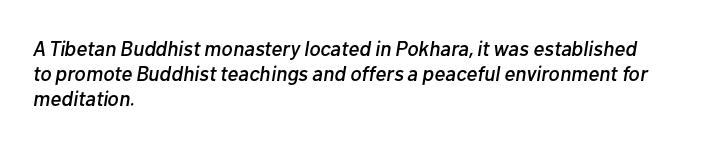
Q: Is the text italic (slanted)? A: Yes, it leans right by about 10 degrees.
Q: Is the text underlined? A: No.
Q: How is the paragraph aligned? A: Left-aligned.
Q: Is the spacing between letters normal or unusually wide? A: Normal.
